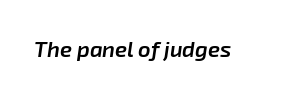
{"italic": "yes", "lean": "right", "slant_degrees": 8, "bold": "semi", "underline": "no", "letter_spacing": "normal", "letter_spacing_em": 0.0, "glyph_px": 22}
